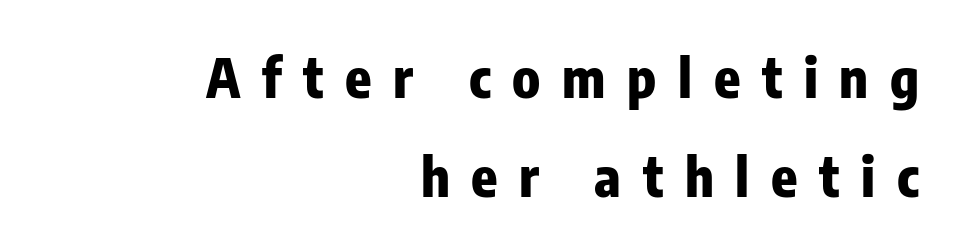
The tracking reads as deliberately expanded to a designer's eye. Each letter's strokes conclude bluntly, with no projecting serifs. The letters stand straight up with perfectly vertical stems. Is this a fixed-width face? No — the glyphs have proportional, varying widths. Words float on clear page, feet unadorned. Line endings align vertically; line beginnings do not.
